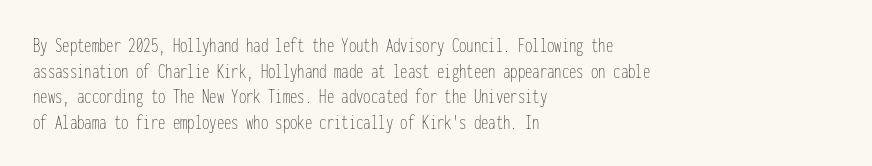
Q: Is the text bold? A: No.
Q: Is the text italic (slanted)? A: No, it is upright.
Q: Is the text underlined? A: No.
Q: How is the paragraph aligned? A: Left-aligned.
Q: Is the spacing between letters normal or unusually wide? A: Normal.
